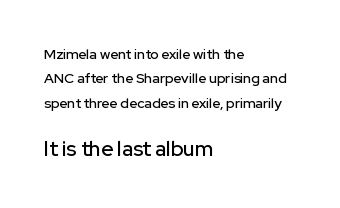
{"italic": "no", "underline": "no", "align": "left", "line_spacing_ratio": 1.75, "letter_spacing": "normal", "letter_spacing_em": 0.0, "larger_block": "second", "size_ratio": 1.5, "glyph_px": 21}
